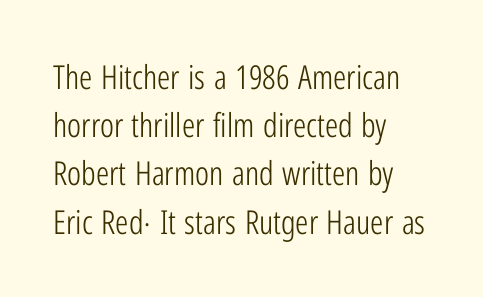
The image shows 33 px light, condensed sans-serif type, upright; set left-aligned, normal line spacing (1.46x), normal letter spacing, not underlined; low stroke contrast and a medium x-height.
